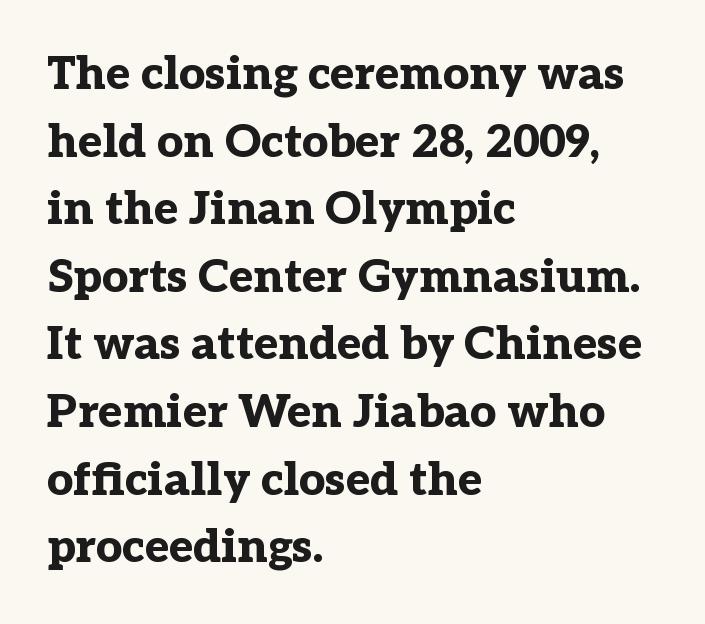
Q: Is the text bold? A: Yes.
Q: Is the text italic (slanted)? A: No, it is upright.
Q: Is the typeface a serif or a sans-serif typeface? A: Serif.
Q: Is the text underlined? A: No.
Q: How is the paragraph aligned? A: Left-aligned.
Q: Is the spacing between letters normal or unusually wide? A: Normal.
Q: Is the spacing between lines tight, normal or loose? A: Normal.
Q: Width (condensed, normal, or wide)? A: Normal.
Q: Stroke contrast? A: Low.
Q: x-height? A: Medium.
Q: Monospaced? A: No.
